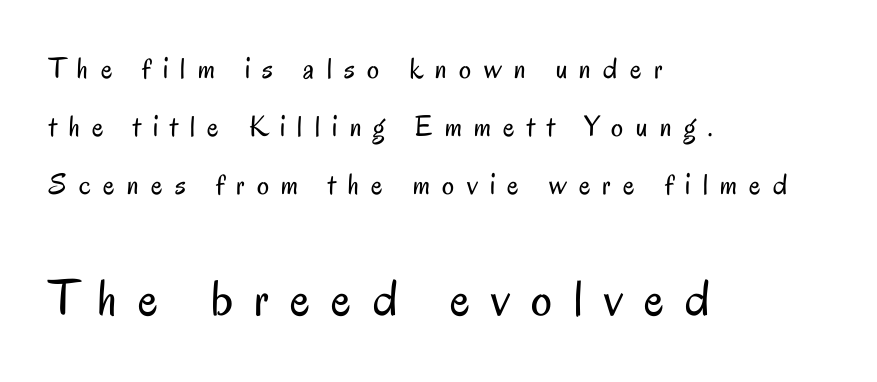
Q: Is the text bold? A: No.
Q: Is the text italic (slanted)? A: No, it is upright.
Q: Is the typeface a serif or a sans-serif typeface? A: Sans-serif.
Q: Is the text underlined? A: No.
Q: How is the paragraph aligned? A: Left-aligned.
Q: Is the spacing between letters normal or unusually wide? A: Unusually wide.
Q: Is the spacing between lines tight, normal or loose? A: Loose.
Q: Which block of text is set in a larger size, the first (top) or the second (bottom)? A: The second (bottom) one.
Q: Width (condensed, normal, or wide)? A: Condensed.
Q: Stroke contrast? A: Low.
Q: x-height? A: Small.
Q: Monospaced? A: No.
